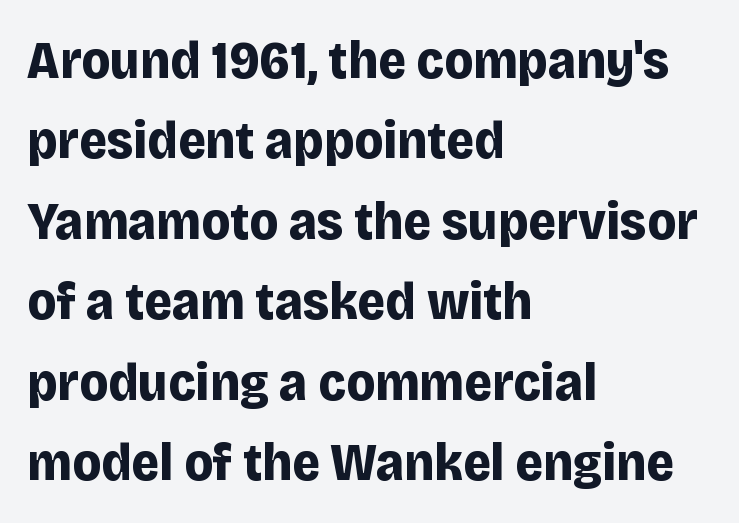
Ascenders rise straight up at ninety degrees. Notice how descenders clear the ascenders below comfortably — that's standard leading. The glyphs in this specimen are sans serif. Typesetter's note: full bold, strokes at maximum text heaviness. The face used here is proportionally spaced, like ordinary book or web type. Does extra space separate the letters? No, they use regular spacing.
